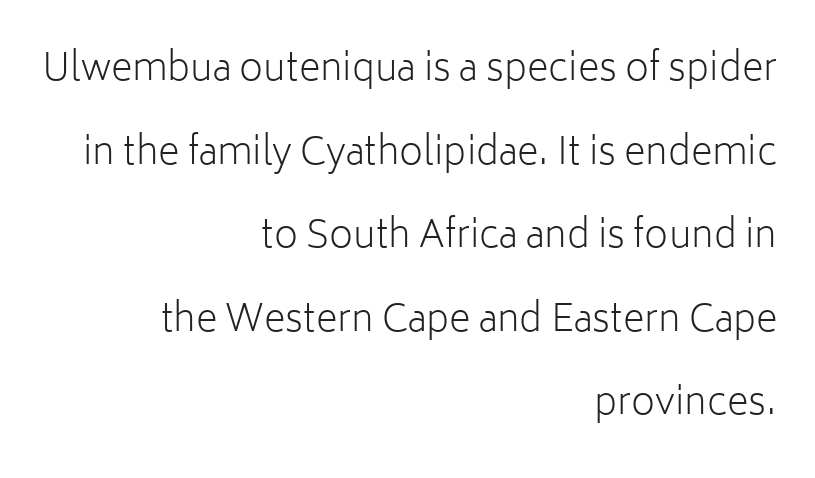
{"serif": "no", "italic": "no", "bold": "no", "weight": "light", "width": "normal", "stroke_contrast": "low", "x_height": "medium", "monospaced": "no", "underline": "no", "align": "right", "line_spacing": "loose", "line_spacing_ratio": 2.26, "letter_spacing": "normal", "letter_spacing_em": 0.0, "glyph_px": 37}
